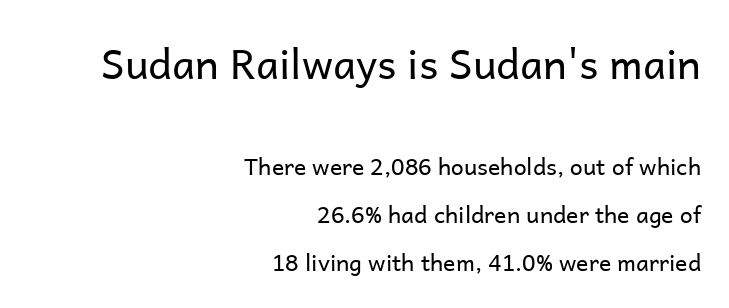
{"serif": "no", "italic": "no", "bold": "no", "weight": "regular", "width": "normal", "stroke_contrast": "low", "x_height": "medium", "monospaced": "no", "underline": "no", "align": "right", "line_spacing": "loose", "line_spacing_ratio": 2.08, "letter_spacing": "normal", "letter_spacing_em": 0.0, "larger_block": "first", "size_ratio": 1.78, "glyph_px": 41}
